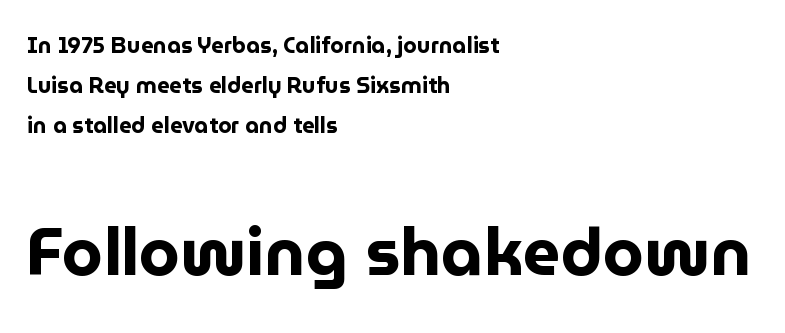
The image shows 66 px bold sans-serif type, upright; set left-aligned, line spacing 1.81x, normal letter spacing, not underlined; the second (bottom) block is 3.0x larger; low stroke contrast and a medium x-height.
